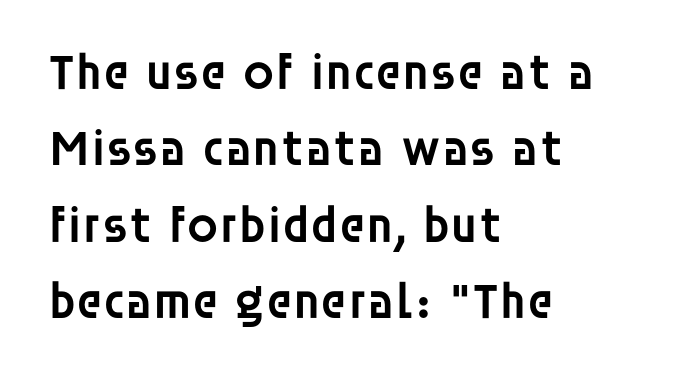
Q: Is the text bold? A: Semi-bold.
Q: Is the text italic (slanted)? A: No, it is upright.
Q: Is the typeface a serif or a sans-serif typeface? A: Sans-serif.
Q: Is the text underlined? A: No.
Q: How is the paragraph aligned? A: Left-aligned.
Q: Is the spacing between letters normal or unusually wide? A: Normal.
Q: Is the spacing between lines tight, normal or loose? A: Normal.
Q: Width (condensed, normal, or wide)? A: Normal.
Q: Stroke contrast? A: Low.
Q: x-height? A: Large.
Q: Monospaced? A: No.
